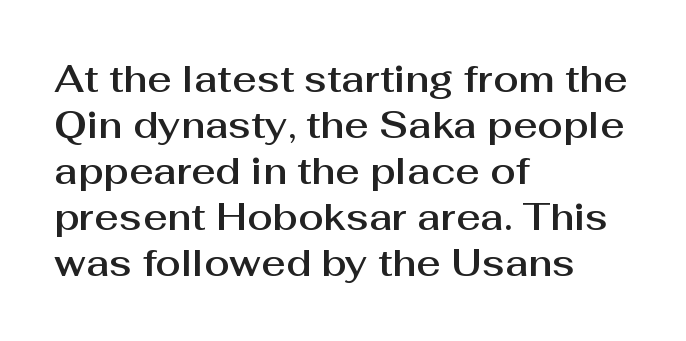
{"serif": "no", "italic": "no", "width": "normal", "stroke_contrast": "medium", "x_height": "medium", "monospaced": "no", "underline": "no", "align": "left", "line_spacing_ratio": 1.24, "letter_spacing": "normal", "letter_spacing_em": 0.0, "glyph_px": 37}
